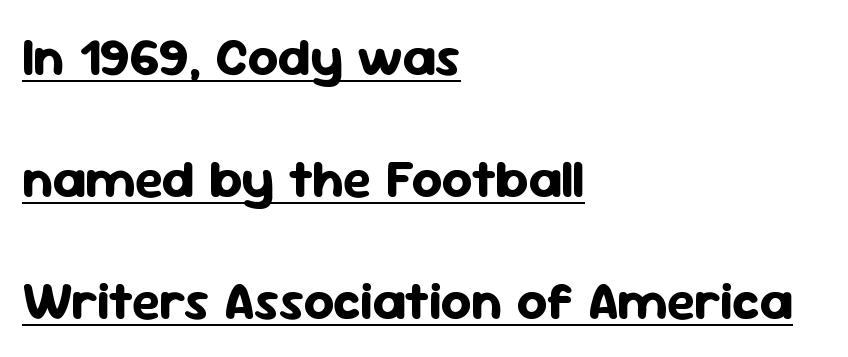
Q: Is the text bold? A: Yes.
Q: Is the text italic (slanted)? A: No, it is upright.
Q: Is the typeface a serif or a sans-serif typeface? A: Sans-serif.
Q: Is the text underlined? A: Yes.
Q: How is the paragraph aligned? A: Left-aligned.
Q: Is the spacing between letters normal or unusually wide? A: Normal.
Q: Is the spacing between lines tight, normal or loose? A: Loose.
Q: Width (condensed, normal, or wide)? A: Normal.
Q: Stroke contrast? A: Low.
Q: x-height? A: Medium.
Q: Monospaced? A: No.
